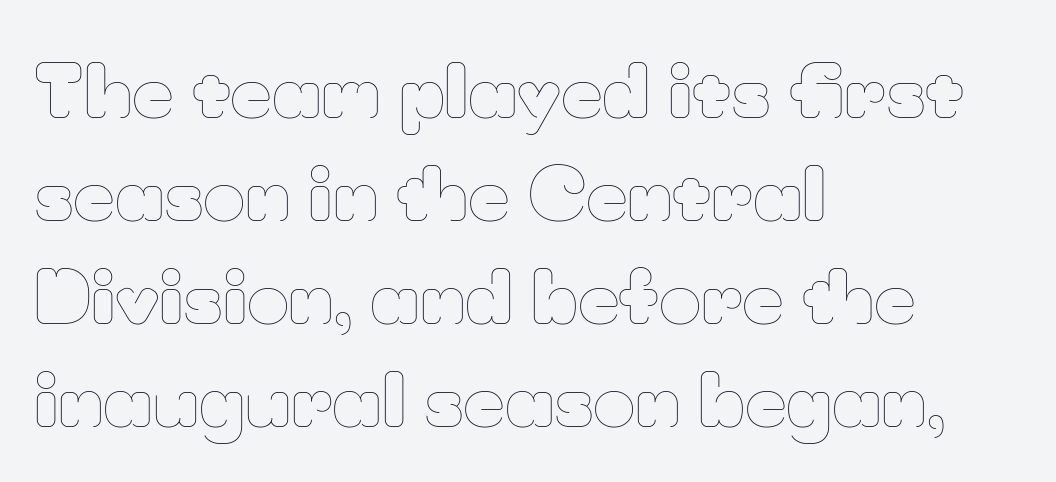
The image shows 72 px thin type, upright; set left-aligned, normal line spacing (1.43x), normal letter spacing, not underlined; low stroke contrast and a small x-height.
